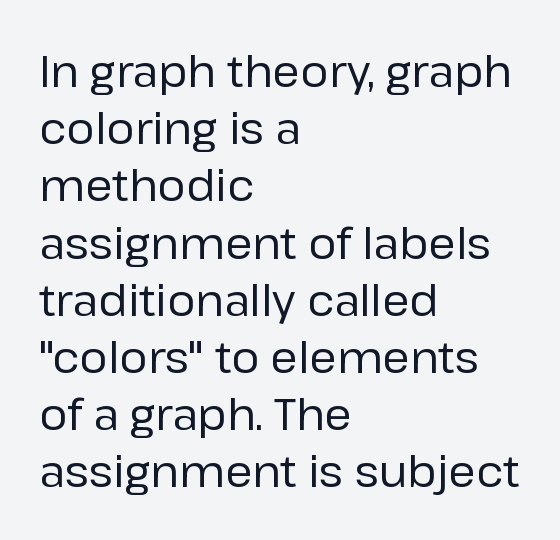
The image shows 44 px regular-weight sans-serif type, upright; set left-aligned, normal line spacing (1.3x), normal letter spacing, not underlined; low stroke contrast and a medium x-height.
